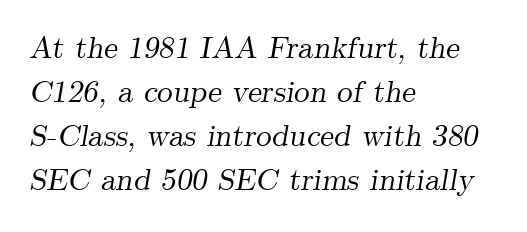
The image shows 31 px serif type, italic (leaning right); set left-aligned, normal line spacing (1.42x), normal letter spacing, not underlined; medium stroke contrast and a small x-height.
